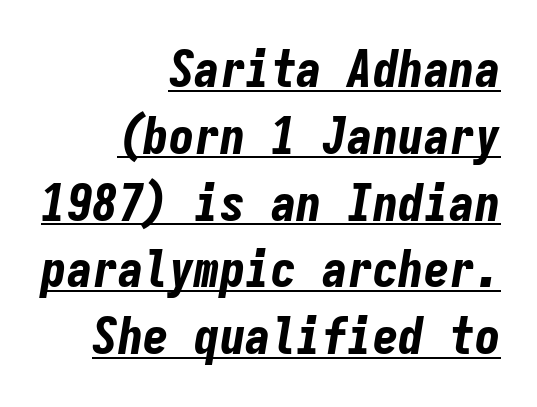
The image shows 51 px bold, condensed type, italic (leaning right), monospaced; set right-aligned, normal line spacing (1.31x), normal letter spacing, underlined; low stroke contrast and a medium x-height.
